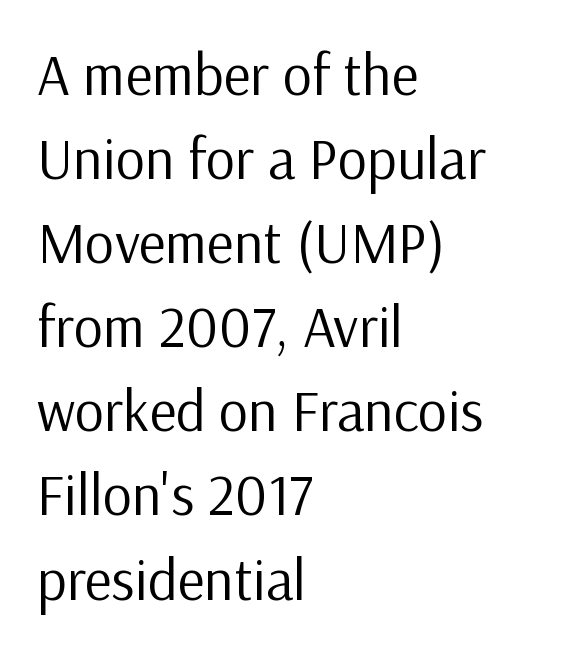
The image shows 58 px regular-weight sans-serif type, upright; set left-aligned, normal line spacing (1.45x), normal letter spacing, not underlined; low stroke contrast and a medium x-height.
